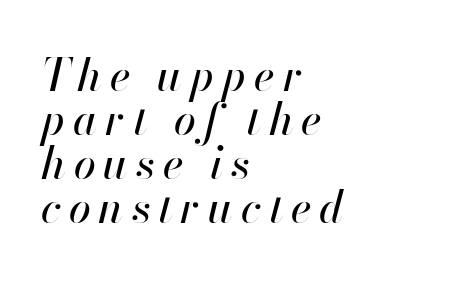
Q: Is the text italic (slanted)? A: Yes, it leans right by about 13 degrees.
Q: Is the text underlined? A: No.
Q: How is the paragraph aligned? A: Left-aligned.
Q: Is the spacing between lines tight, normal or loose? A: Tight.
Q: Width (condensed, normal, or wide)? A: Normal.
Q: Stroke contrast? A: High.
Q: x-height? A: Small.
Q: Monospaced? A: No.
